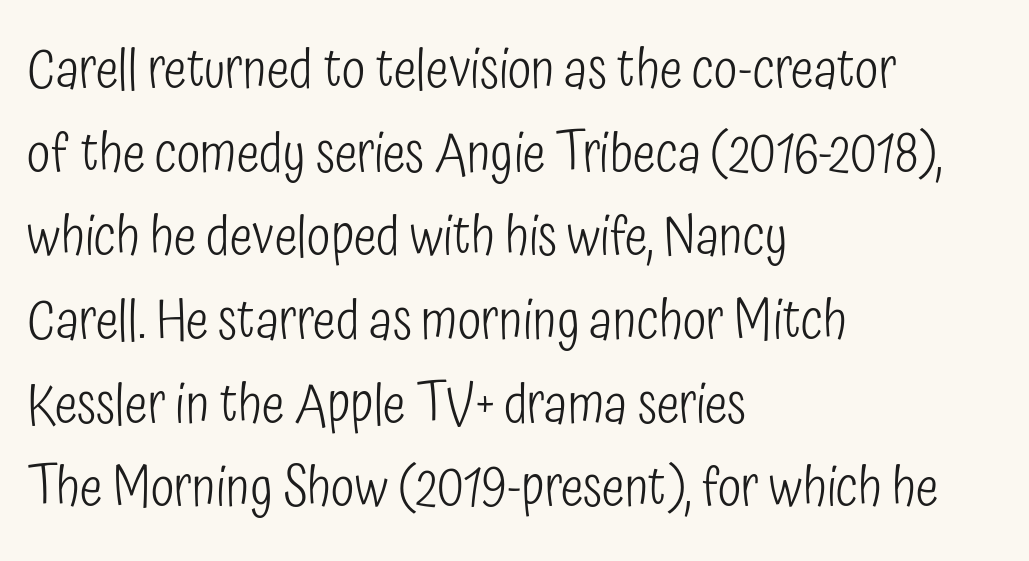
{"serif": "no", "italic": "no", "bold": "no", "weight": "light", "width": "condensed", "stroke_contrast": "low", "x_height": "medium", "monospaced": "no", "underline": "no", "align": "left", "line_spacing": "normal", "line_spacing_ratio": 1.55, "letter_spacing": "normal", "letter_spacing_em": 0.0, "glyph_px": 54}
